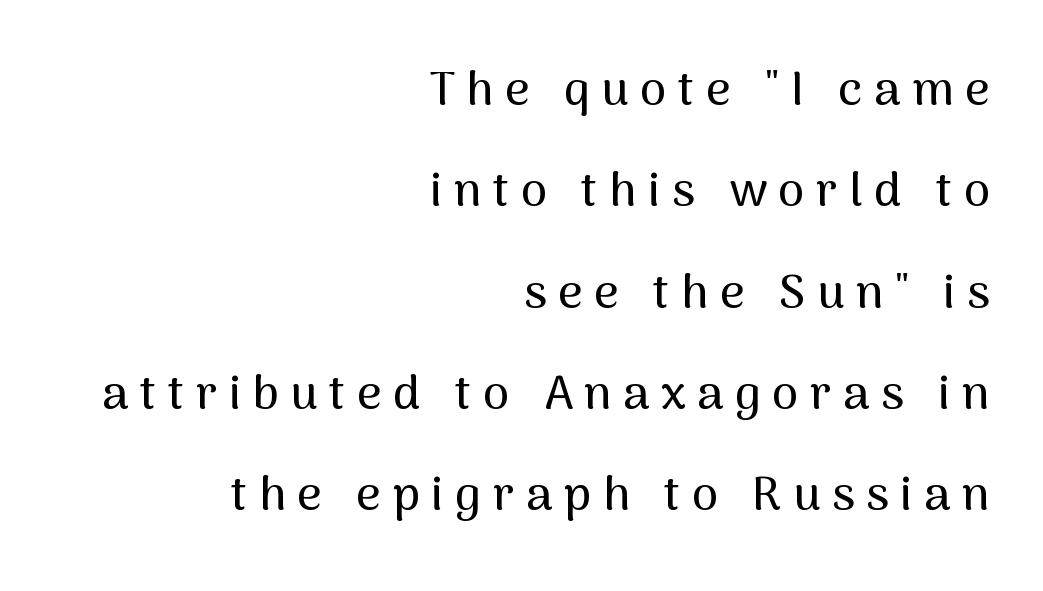
{"serif": "no", "italic": "no", "width": "normal", "stroke_contrast": "medium", "x_height": "medium", "monospaced": "no", "underline": "no", "align": "right", "line_spacing": "loose", "line_spacing_ratio": 2.11, "letter_spacing": "wide", "letter_spacing_em": 0.24, "glyph_px": 48}
